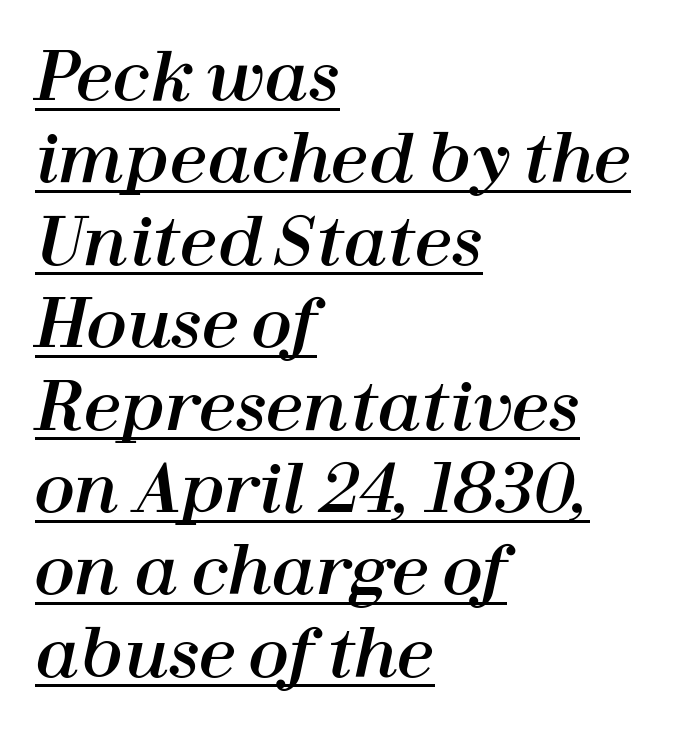
The image shows 67 px text type, italic (leaning right); set left-aligned, line spacing 1.23x, normal letter spacing, underlined; high stroke contrast and a medium x-height.
